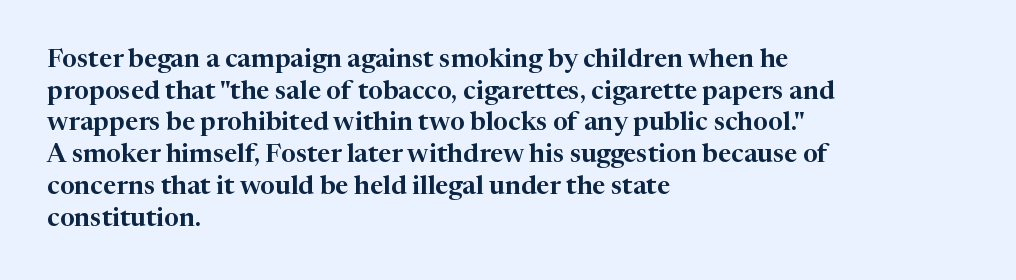
Q: Is the text italic (slanted)? A: No, it is upright.
Q: Is the text underlined? A: No.
Q: How is the paragraph aligned? A: Left-aligned.
Q: Is the spacing between letters normal or unusually wide? A: Normal.
